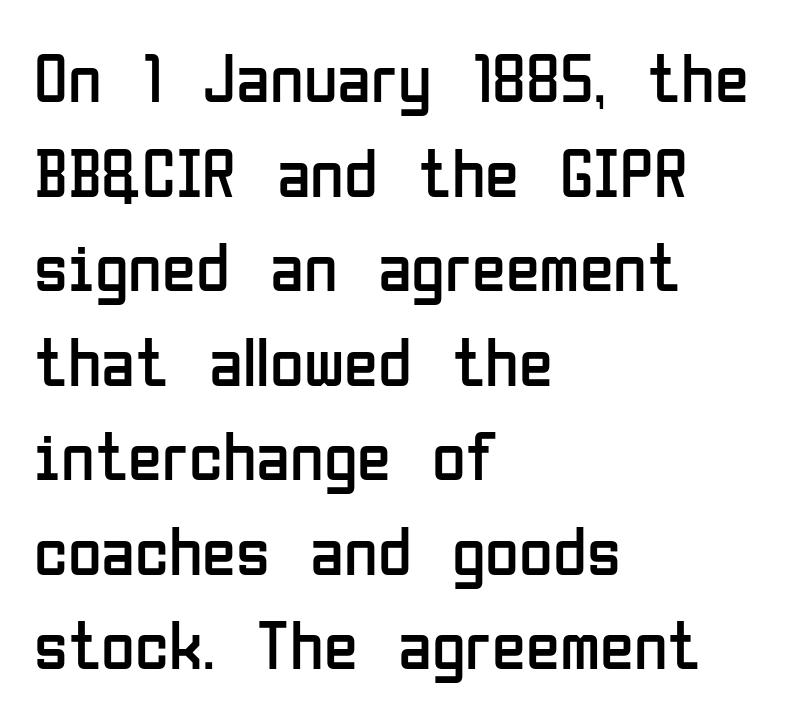
Each letter's strokes conclude bluntly, with no projecting serifs. The vertical gap from one line to the next is medium. This is not heavy type; no bold has been used. The setting favours the left margin, as ordinary paragraphs usually do.
